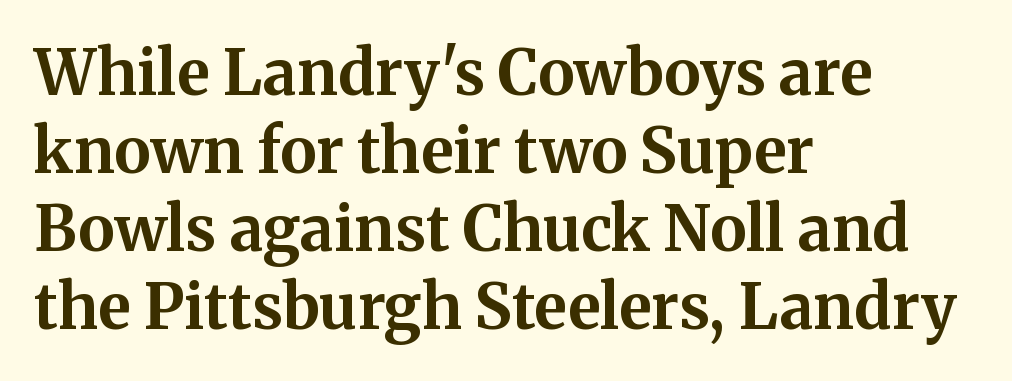
{"serif": "yes", "italic": "no", "bold": "yes", "weight": "bold", "width": "normal", "stroke_contrast": "medium", "x_height": "medium", "monospaced": "no", "underline": "no", "align": "left", "line_spacing": "normal", "line_spacing_ratio": 1.26, "letter_spacing": "normal", "letter_spacing_em": 0.0, "glyph_px": 62}
